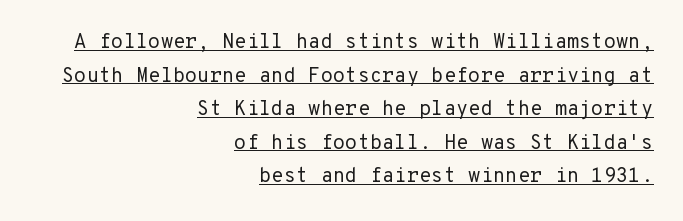
{"italic": "no", "bold": "no", "underline": "yes", "align": "right", "line_spacing": "normal", "line_spacing_ratio": 1.68, "letter_spacing": "normal", "letter_spacing_em": 0.0, "glyph_px": 20}
